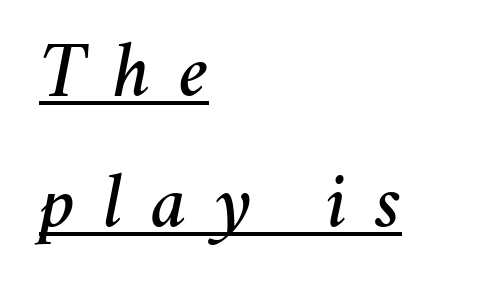
{"italic": "yes", "lean": "right", "slant_degrees": 11, "width": "normal", "stroke_contrast": "medium", "x_height": "medium", "monospaced": "no", "underline": "yes", "align": "left", "line_spacing": "normal", "line_spacing_ratio": 1.68, "letter_spacing": "wide", "letter_spacing_em": 0.36, "glyph_px": 78}
